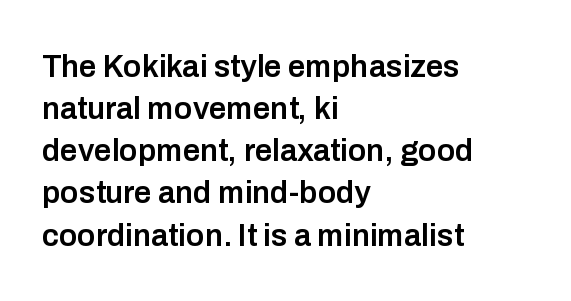
{"serif": "no", "italic": "no", "bold": "semi", "weight": "semibold", "width": "normal", "stroke_contrast": "low", "x_height": "medium", "monospaced": "no", "underline": "no", "align": "left", "line_spacing": "normal", "line_spacing_ratio": 1.36, "letter_spacing": "normal", "letter_spacing_em": 0.0, "glyph_px": 31}
